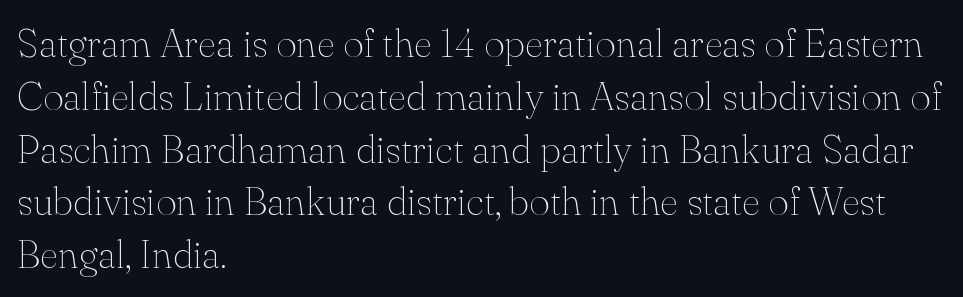
Q: Is the text bold? A: No.
Q: Is the text italic (slanted)? A: No, it is upright.
Q: Is the typeface a serif or a sans-serif typeface? A: Serif.
Q: Is the text underlined? A: No.
Q: How is the paragraph aligned? A: Left-aligned.
Q: Is the spacing between letters normal or unusually wide? A: Normal.
Q: Is the spacing between lines tight, normal or loose? A: Normal.
Q: Width (condensed, normal, or wide)? A: Normal.
Q: Stroke contrast? A: Medium.
Q: x-height? A: Small.
Q: Monospaced? A: No.
